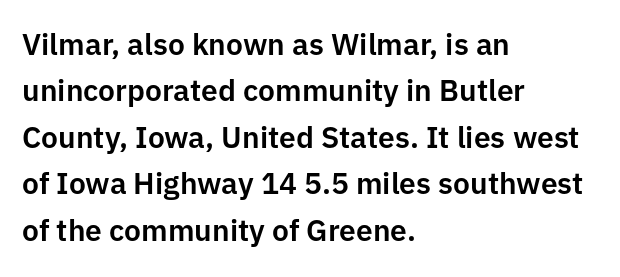
The words here are not underlined. The typography opts for an upright posture over an oblique one. What's the leading like? Ordinary, nothing unusual. A typesetter would call this proportional, since set widths differ per character.
